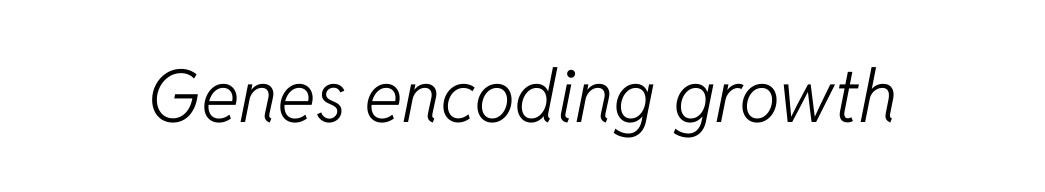
The image shows 73 px light type, italic (leaning right); set normal letter spacing, not underlined; low stroke contrast and a medium x-height.
